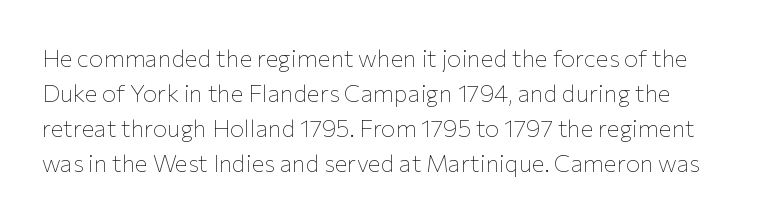
Q: Is the text bold? A: No.
Q: Is the text italic (slanted)? A: No, it is upright.
Q: Is the text underlined? A: No.
Q: Is the spacing between letters normal or unusually wide? A: Normal.
Q: Is the spacing between lines tight, normal or loose? A: Normal.
